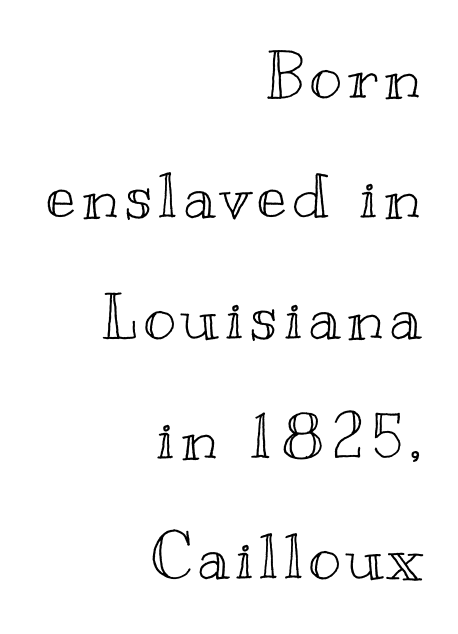
Q: Is the text italic (slanted)? A: No, it is upright.
Q: Is the text underlined? A: No.
Q: How is the paragraph aligned? A: Right-aligned.
Q: Is the spacing between lines tight, normal or loose? A: Loose.
Q: Width (condensed, normal, or wide)? A: Wide.
Q: x-height? A: Small.
Q: Monospaced? A: No.
